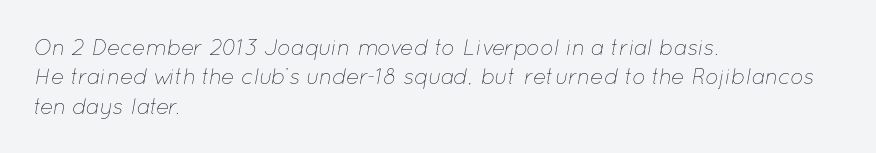
The lines in this sample share a left origin and differ only in where they stop. The lettering tilts uniformly, giving the passage an italic look. The letterforms sit at book weight or below. Clear beneath every line of the passage. You could call the tracking neutral — neither tight nor loose. The rendering uses a moderate line-height, typical for paragraphs.
